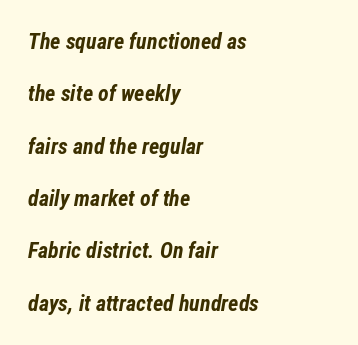
Q: Is the text bold? A: Yes.
Q: Is the text italic (slanted)? A: Yes, it leans right by about 12 degrees.
Q: Is the text underlined? A: No.
Q: How is the paragraph aligned? A: Left-aligned.
Q: Is the spacing between letters normal or unusually wide? A: Normal.
Q: Is the spacing between lines tight, normal or loose? A: Loose.
